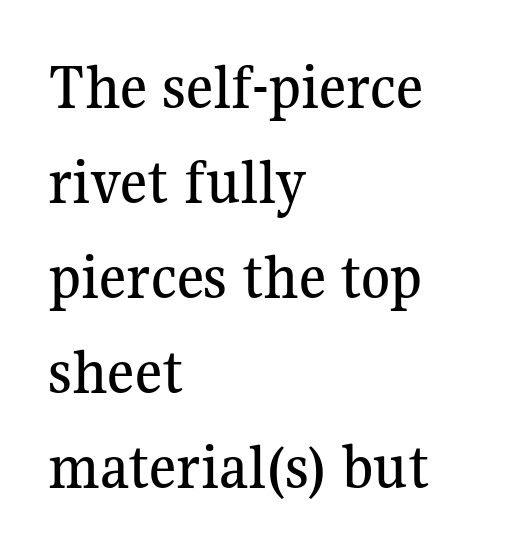
Default kerning and tracking; the words read as compact shapes. The letters advance in unequal steps, a hallmark of proportional type. The font family rendered here belongs to the serif group. Beneath every word, the page is bare.
